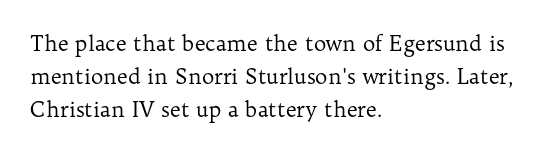
{"italic": "no", "bold": "no", "underline": "no", "align": "left", "line_spacing": "normal", "line_spacing_ratio": 1.58, "letter_spacing": "normal", "letter_spacing_em": 0.0, "glyph_px": 21}
